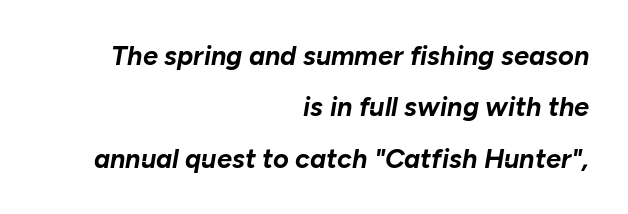
Heavy, bold letterforms. Interline gaps are noticeably wide in this sample. Observe the lean: these are italic letterforms. Words appear dense and cohesive because spacing is normal.
